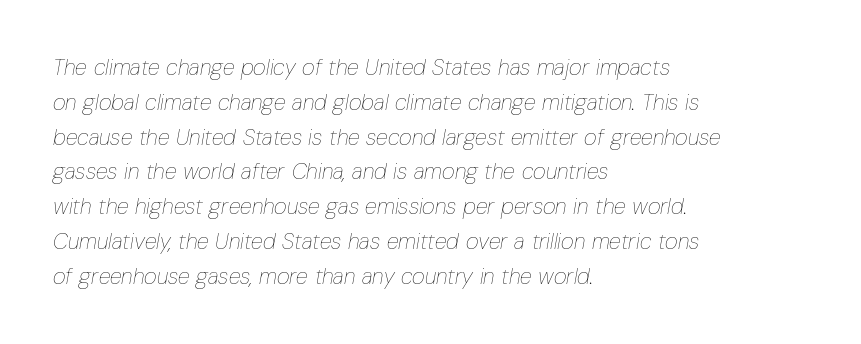
The image shows 22 px text type, italic (leaning right); set left-aligned, normal line spacing (1.58x), normal letter spacing, not underlined.
